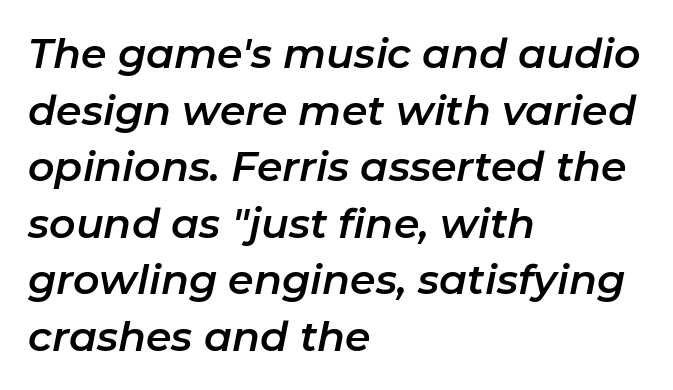
Q: Is the text italic (slanted)? A: Yes, it leans right by about 11 degrees.
Q: Is the text underlined? A: No.
Q: How is the paragraph aligned? A: Left-aligned.
Q: Is the spacing between letters normal or unusually wide? A: Normal.
Q: Is the spacing between lines tight, normal or loose? A: Normal.
Q: Width (condensed, normal, or wide)? A: Normal.
Q: Stroke contrast? A: Low.
Q: x-height? A: Medium.
Q: Monospaced? A: No.
